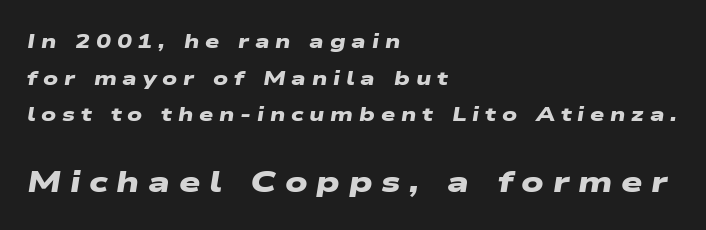
The image shows 30 px heavy, wide sans-serif type; set left-aligned, line spacing 1.83x, unusually wide letter spacing (+0.29 em), not underlined; the second (bottom) block is 1.5x larger; low stroke contrast and a medium x-height.
